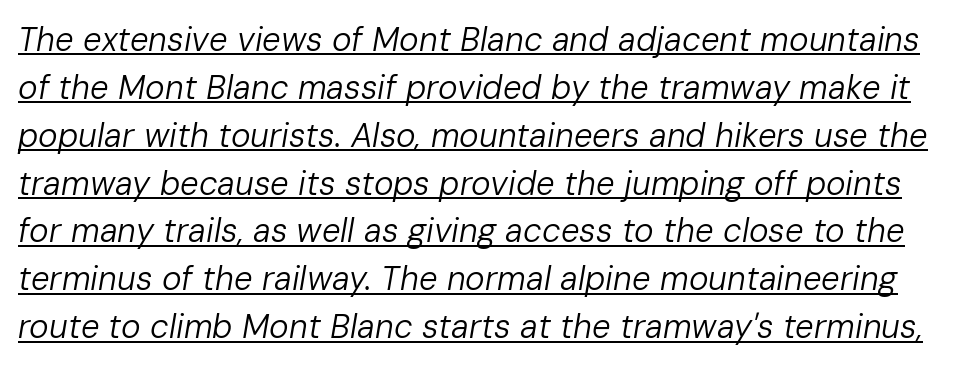
The image shows 33 px regular-weight type, italic (leaning right); set normal line spacing (1.45x), normal letter spacing, underlined; low stroke contrast and a medium x-height.
